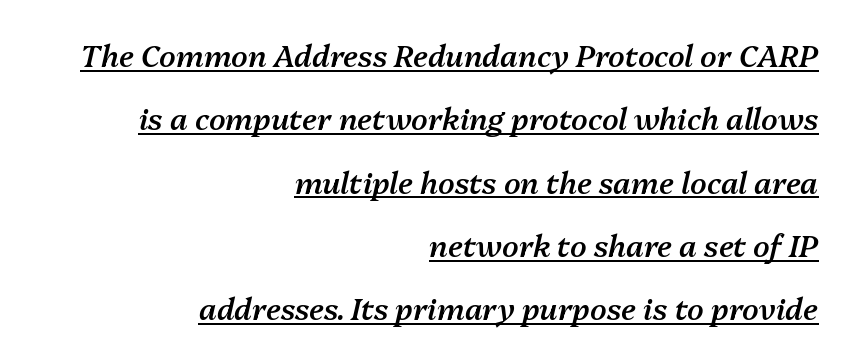
{"italic": "yes", "lean": "right", "slant_degrees": 13, "bold": "semi", "weight": "semibold", "width": "normal", "stroke_contrast": "medium", "x_height": "medium", "monospaced": "no", "underline": "yes", "align": "right", "line_spacing": "loose", "line_spacing_ratio": 2.11, "letter_spacing": "normal", "letter_spacing_em": 0.0, "glyph_px": 30}
